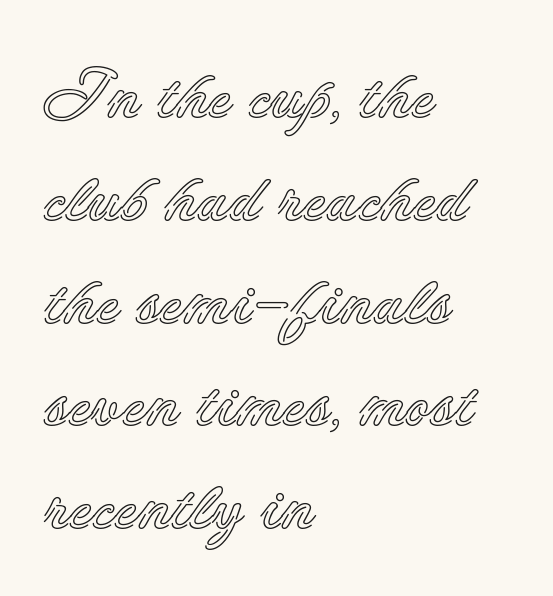
Q: Is the text italic (slanted)? A: Yes.
Q: Is the text underlined? A: No.
Q: How is the paragraph aligned? A: Left-aligned.
Q: Is the spacing between letters normal or unusually wide? A: Normal.
Q: Is the spacing between lines tight, normal or loose? A: Normal.
Q: Width (condensed, normal, or wide)? A: Normal.
Q: x-height? A: Small.
Q: Monospaced? A: No.
